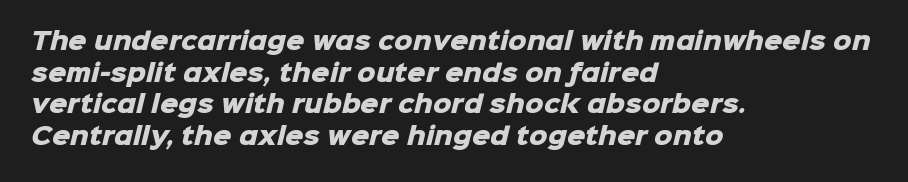
The image shows 23 px bold type; set left-aligned, normal line spacing (1.38x), normal letter spacing, not underlined.
